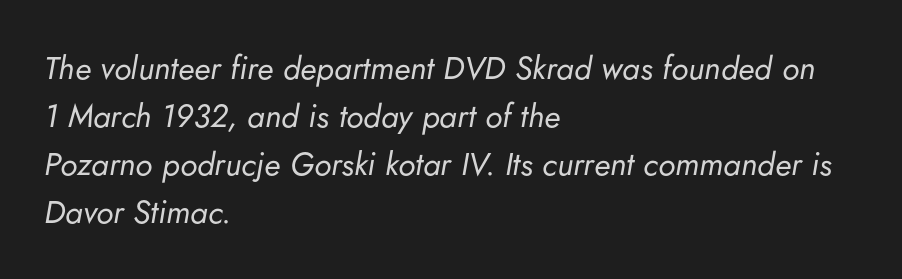
The image shows 32 px regular-weight type, italic (leaning right); set left-aligned, normal line spacing (1.5x), normal letter spacing, not underlined; low stroke contrast and a small x-height.
